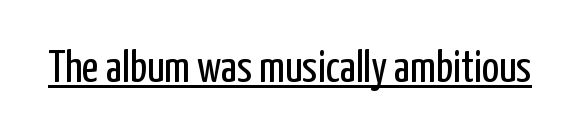
{"serif": "no", "italic": "no", "bold": "no", "weight": "regular", "width": "condensed", "stroke_contrast": "low", "x_height": "medium", "monospaced": "no", "underline": "yes", "letter_spacing": "normal", "letter_spacing_em": 0.0, "glyph_px": 45}
